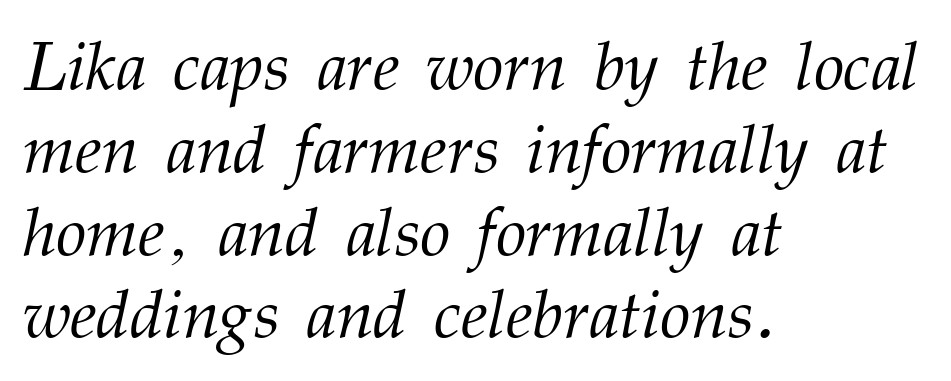
Short and long lines alike share a common starting point at left. Would a proofreader flag this as italicized? Yes. The letterforms sit shoulder to shoulder at normal distance. Proportional: the letters do not fall into vertical columns. Typographically, this falls in the serif category. Heaviness? Minimal to ordinary, like unemphasized prose.
